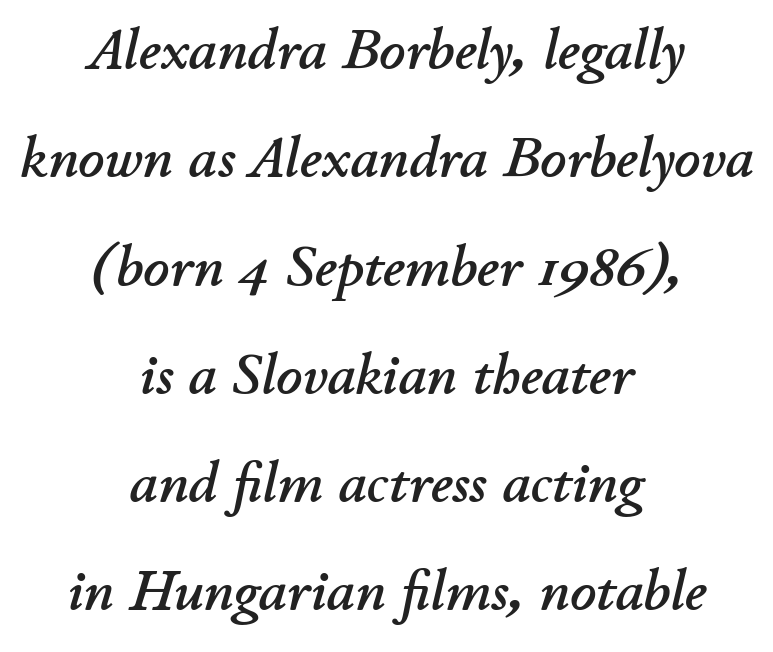
{"italic": "yes", "lean": "right", "slant_degrees": 11, "width": "normal", "stroke_contrast": "low", "x_height": "small", "monospaced": "no", "underline": "no", "align": "center", "line_spacing": "loose", "line_spacing_ratio": 1.9, "letter_spacing": "normal", "letter_spacing_em": 0.0, "glyph_px": 57}
